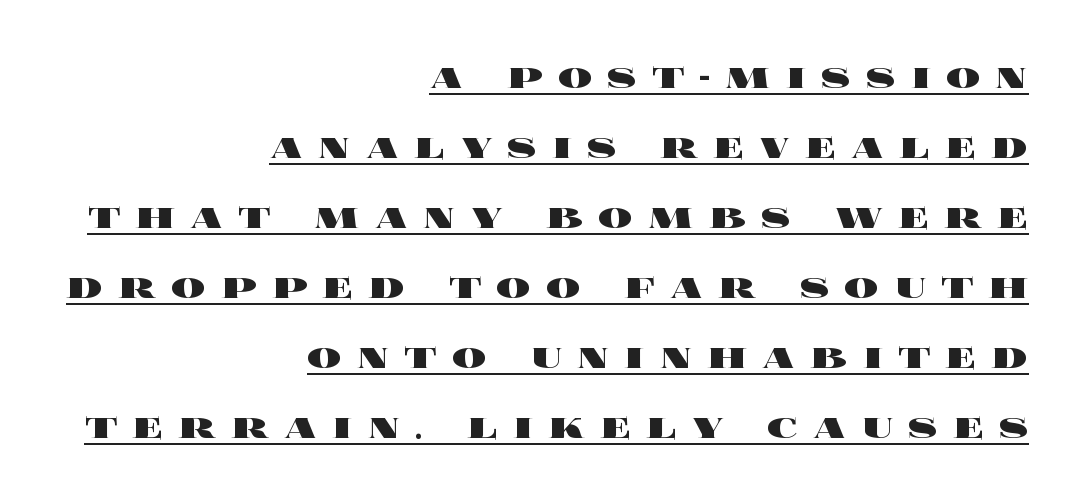
Tracking here is generous; glyphs stand well apart from one another. The vertical gap from one line to the next is medium. The letters stand straight up with perfectly vertical stems. Notice how the passage keeps a crisp vertical edge on the right only. Does a line run under the words? Yes, clearly. Spacing verdict: proportional, widths tailored to each character.
